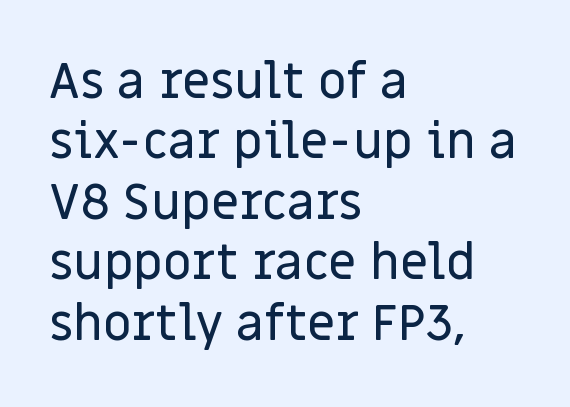
Unlike a traditional serif, this face leaves its strokes unadorned. The passage is arranged the way most books set body copy — flush left. The specimen reads as upright at a glance. Underline: absent. This sample uses plain, unmodified letter spacing. Spacing verdict: proportional, widths tailored to each character.
